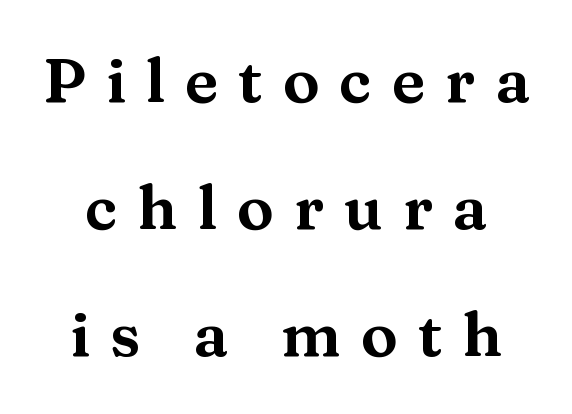
The image shows 62 px wide serif type, upright; set loose line spacing (2.05x), unusually wide letter spacing (+0.32 em), not underlined; medium stroke contrast and a medium x-height.
